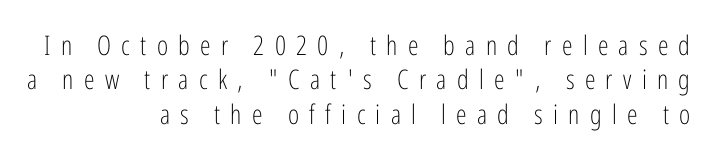
The image shows 27 px text type, upright; set right-aligned, normal line spacing (1.27x), unusually wide letter spacing (+0.38 em), not underlined.
